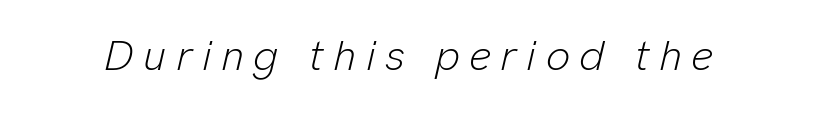
{"italic": "yes", "lean": "right", "slant_degrees": 13, "bold": "no", "weight": "light", "width": "normal", "stroke_contrast": "low", "x_height": "medium", "monospaced": "no", "underline": "no", "letter_spacing": "wide", "letter_spacing_em": 0.22, "glyph_px": 43}
